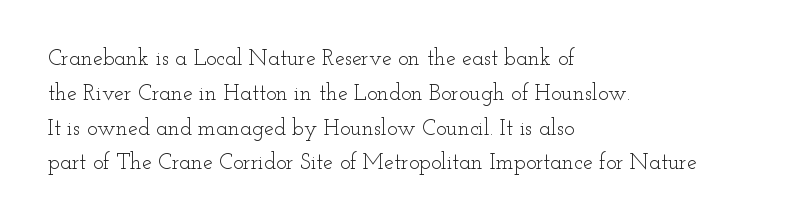
{"italic": "no", "bold": "no", "underline": "no", "align": "left", "line_spacing": "normal", "line_spacing_ratio": 1.58, "letter_spacing": "normal", "letter_spacing_em": 0.0, "glyph_px": 22}
